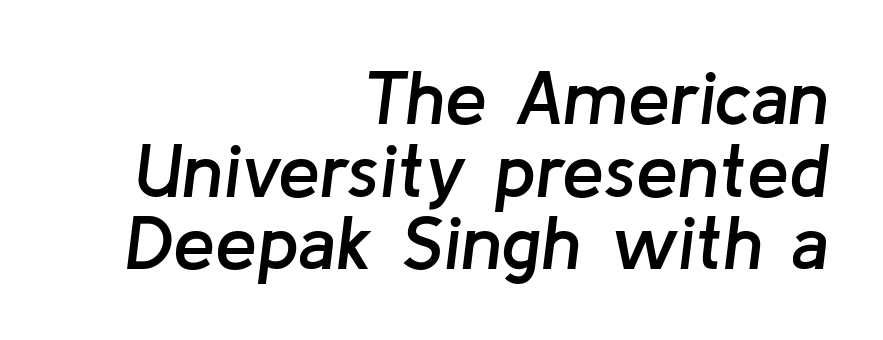
If you drew a ruler down the right edge, every line would touch it. Check the space under the baseline: it is left empty. Proportional: the letters do not fall into vertical columns. Italic: yes, the glyphs are oblique. The characters look somewhat weighty, a semibold short of true bold.
